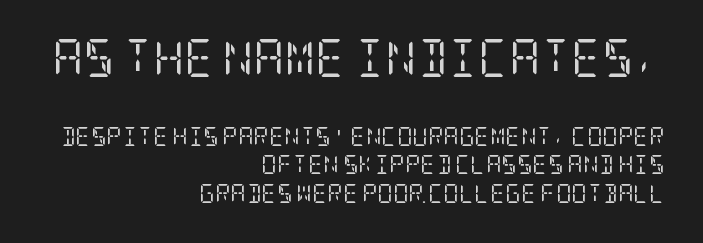
{"serif": "yes", "italic": "no", "bold": "no", "weight": "regular", "width": "condensed", "stroke_contrast": "low", "x_height": "large", "underline": "no", "align": "right", "line_spacing": "normal", "line_spacing_ratio": 1.51, "letter_spacing": "normal", "letter_spacing_em": 0.0, "larger_block": "first", "size_ratio": 2.0, "glyph_px": 38}
